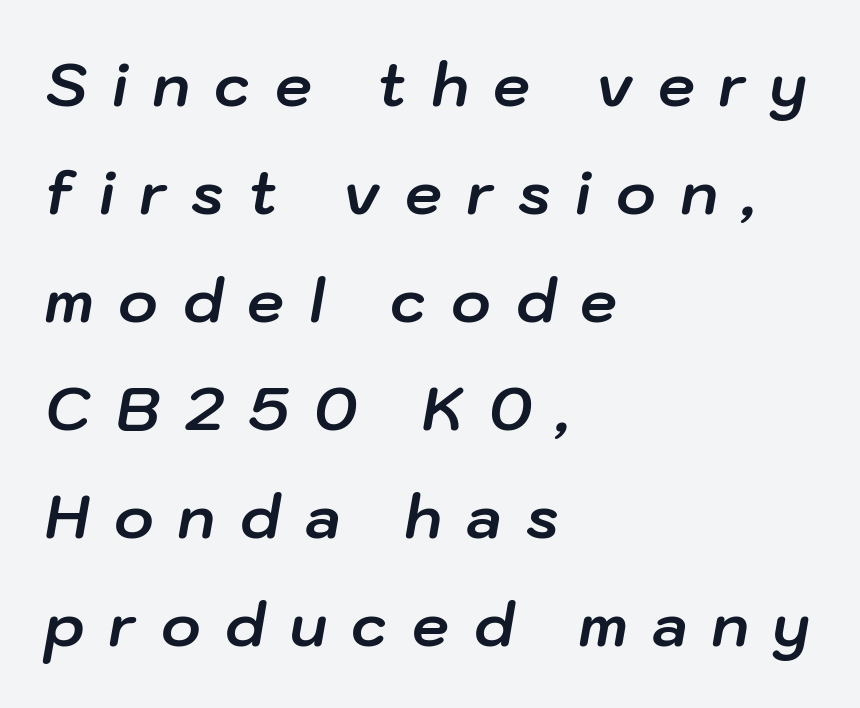
{"italic": "yes", "lean": "right", "slant_degrees": 10, "bold": "yes", "weight": "bold", "width": "normal", "stroke_contrast": "low", "x_height": "medium", "monospaced": "no", "underline": "no", "align": "left", "line_spacing_ratio": 1.83, "letter_spacing": "wide", "letter_spacing_em": 0.42, "glyph_px": 59}
